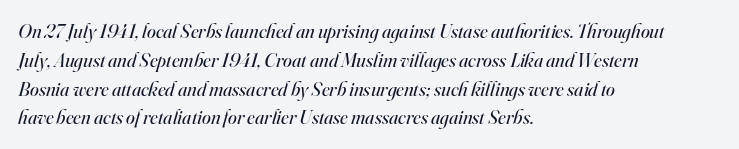
Regular leading. The glyphs are unaccompanied by any horizontal stroke below them. Casual observation: everything's shoved over to the left. This reads as an unemphasized weight, regular at the heaviest. The letterforms sit shoulder to shoulder at normal distance. The passage shown leans; its letterforms are oblique.
